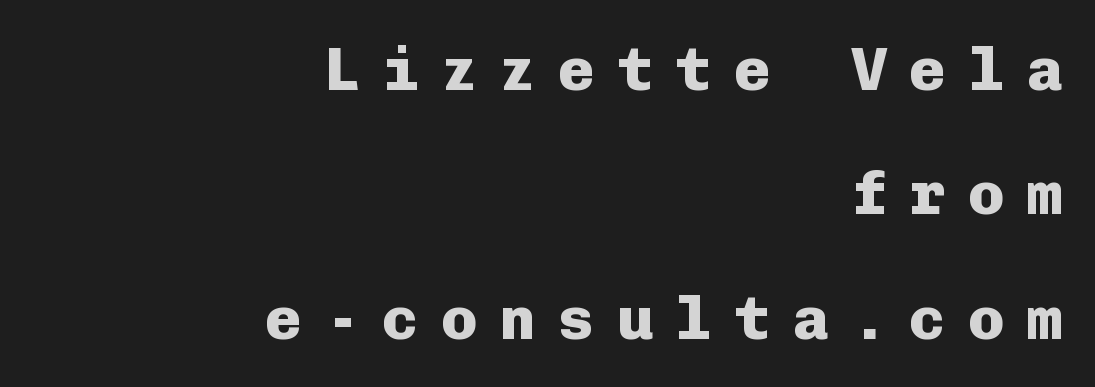
The image shows 61 px heavy sans-serif type, upright, monospaced; set right-aligned, loose line spacing (2.04x), unusually wide letter spacing (+0.36 em), not underlined; low stroke contrast and a medium x-height.
